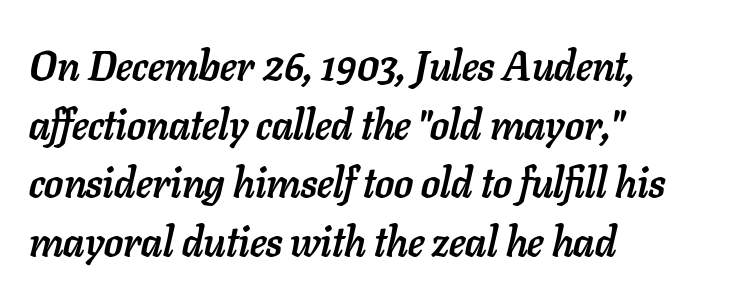
{"italic": "yes", "lean": "right", "slant_degrees": 11, "bold": "yes", "weight": "semibold", "width": "normal", "stroke_contrast": "low", "x_height": "medium", "monospaced": "no", "underline": "no", "align": "left", "line_spacing": "normal", "line_spacing_ratio": 1.43, "letter_spacing": "normal", "letter_spacing_em": 0.0, "glyph_px": 41}
